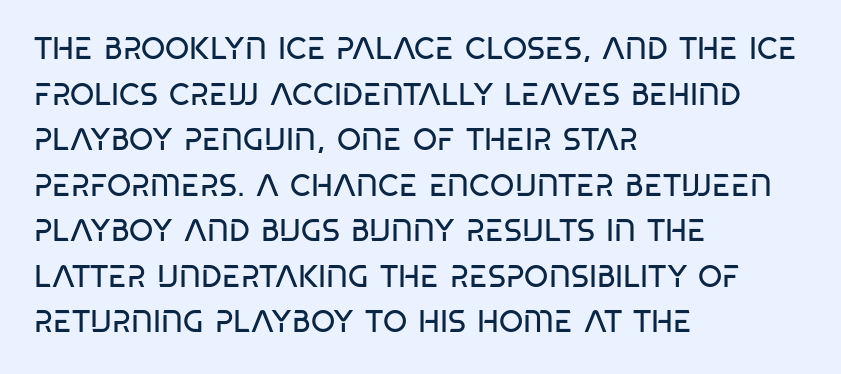
These lines are rendered in a variable-pitch font. Evenly set lines give the paragraph a standard silhouette. This rendering features lettering with no underline. Serifs: no, the terminals of the letterforms are clean. Horizontal alignment here is leftward, the default for most running prose.
